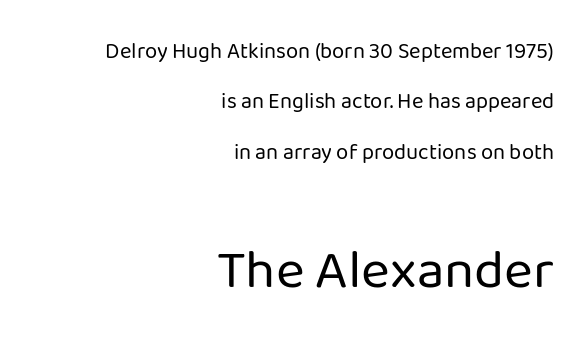
You could not count columns in this text — the font is proportionally spaced. Examine the stroke ends and you'll find no serifs. The space beneath each line is pristine and unruled. Stroke mass is kept to a normal reading level or below. Honestly, the letter spacing is just normal — you wouldn't notice it.
